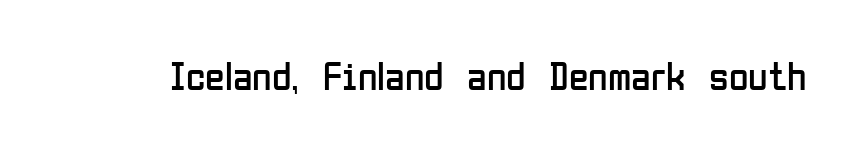
{"serif": "no", "italic": "no", "bold": "no", "weight": "regular", "width": "condensed", "stroke_contrast": "low", "x_height": "medium", "monospaced": "no", "underline": "no", "letter_spacing": "normal", "letter_spacing_em": 0.0, "glyph_px": 40}
